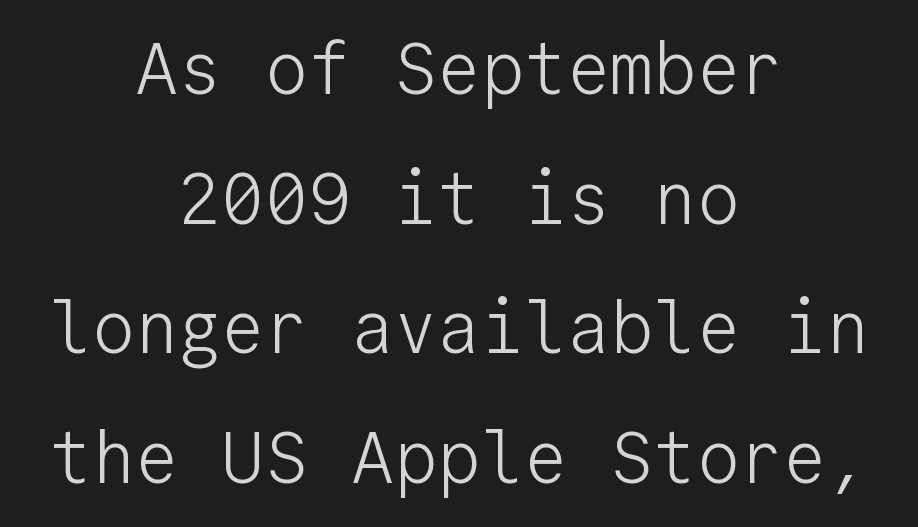
{"serif": "no", "italic": "no", "bold": "no", "weight": "light", "width": "normal", "stroke_contrast": "low", "x_height": "medium", "monospaced": "yes", "underline": "no", "align": "center", "line_spacing_ratio": 1.8, "letter_spacing": "normal", "letter_spacing_em": 0.0, "glyph_px": 72}
